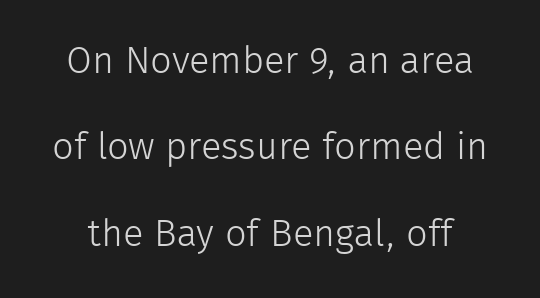
The image shows 38 px light sans-serif type, upright; set loose line spacing (2.27x), normal letter spacing, not underlined; low stroke contrast and a medium x-height.
